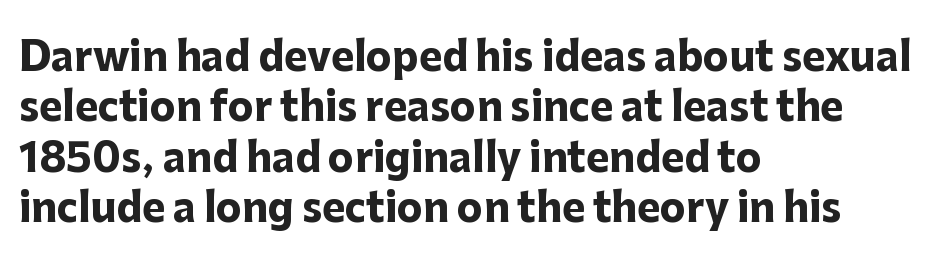
The image shows 39 px heavy sans-serif type, upright; set left-aligned, normal line spacing (1.29x), normal letter spacing, not underlined; low stroke contrast and a medium x-height.
